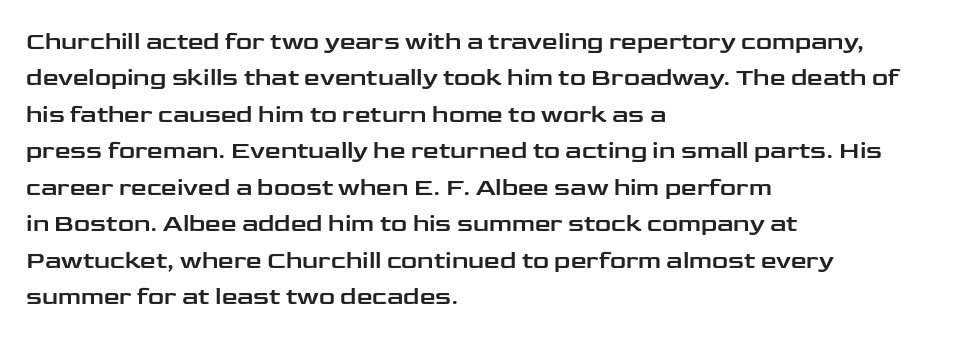
{"italic": "no", "underline": "no", "align": "left", "line_spacing": "normal", "line_spacing_ratio": 1.46, "letter_spacing": "normal", "letter_spacing_em": 0.0, "glyph_px": 25}
